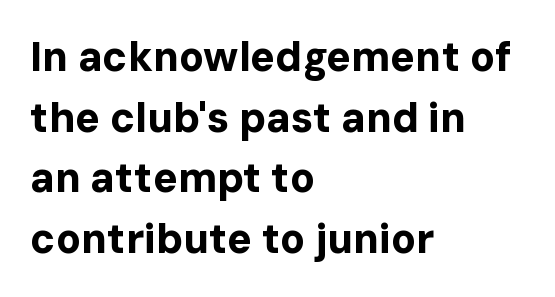
{"serif": "no", "italic": "no", "bold": "yes", "weight": "bold", "width": "normal", "stroke_contrast": "low", "x_height": "medium", "monospaced": "no", "underline": "no", "align": "left", "line_spacing": "normal", "line_spacing_ratio": 1.48, "letter_spacing": "normal", "letter_spacing_em": 0.0, "glyph_px": 41}
